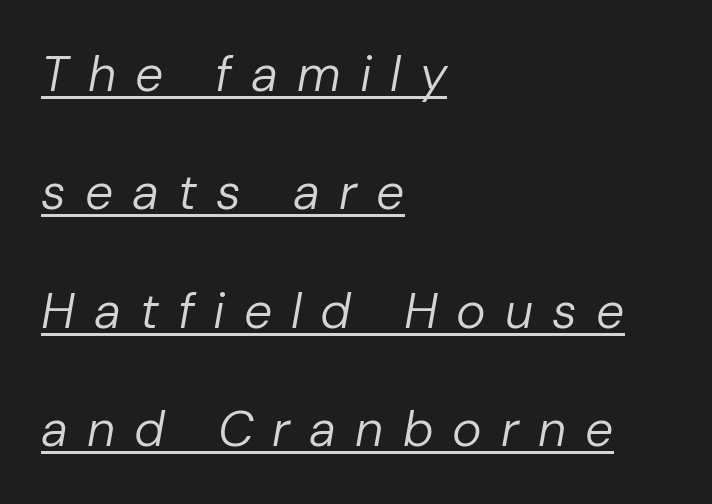
The image shows 50 px regular-weight type, italic (leaning right); set left-aligned, loose line spacing (2.37x), unusually wide letter spacing (+0.38 em), underlined; low stroke contrast and a medium x-height.
